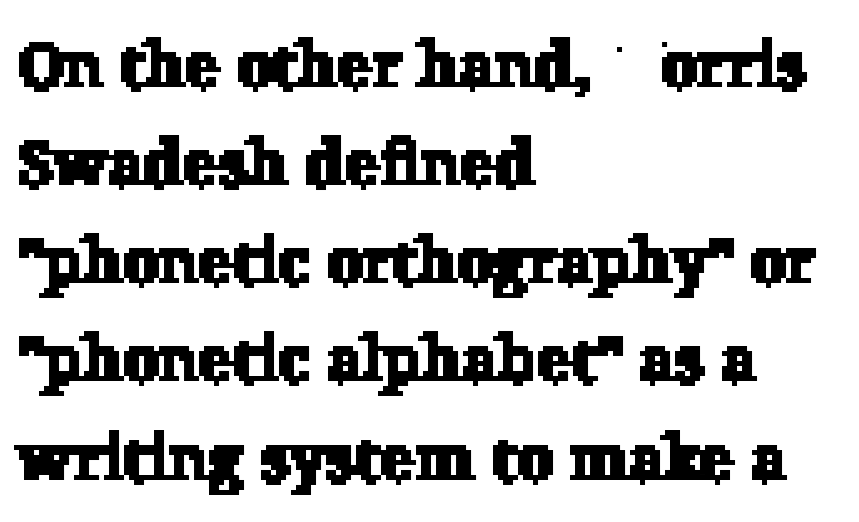
The passage shown is typeset with a serif family. What's the leading like? Ordinary, nothing unusual. The setting favours the left margin, as ordinary paragraphs usually do. Short note: letters normally spaced. The gap between lines stays unmarked.
